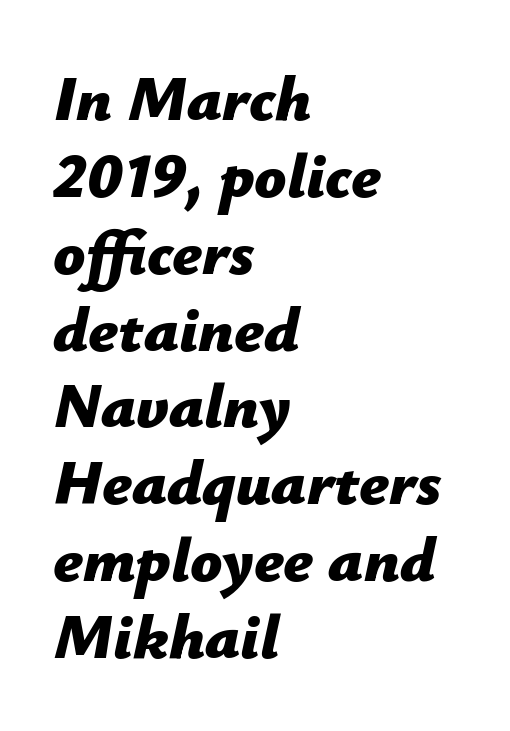
Q: Is the text bold? A: Yes.
Q: Is the text italic (slanted)? A: Yes, it leans right by about 12 degrees.
Q: Is the text underlined? A: No.
Q: How is the paragraph aligned? A: Left-aligned.
Q: Is the spacing between letters normal or unusually wide? A: Normal.
Q: Width (condensed, normal, or wide)? A: Normal.
Q: Stroke contrast? A: Low.
Q: x-height? A: Medium.
Q: Monospaced? A: No.
